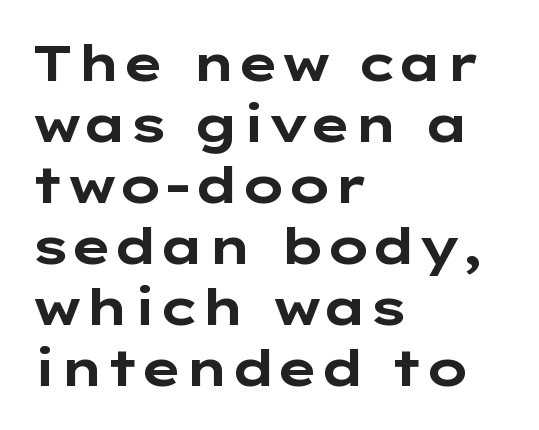
{"serif": "no", "italic": "no", "bold": "yes", "weight": "bold", "width": "wide", "stroke_contrast": "low", "x_height": "medium", "monospaced": "no", "underline": "no", "align": "left", "line_spacing_ratio": 1.22, "letter_spacing": "normal", "letter_spacing_em": 0.0, "glyph_px": 50}
